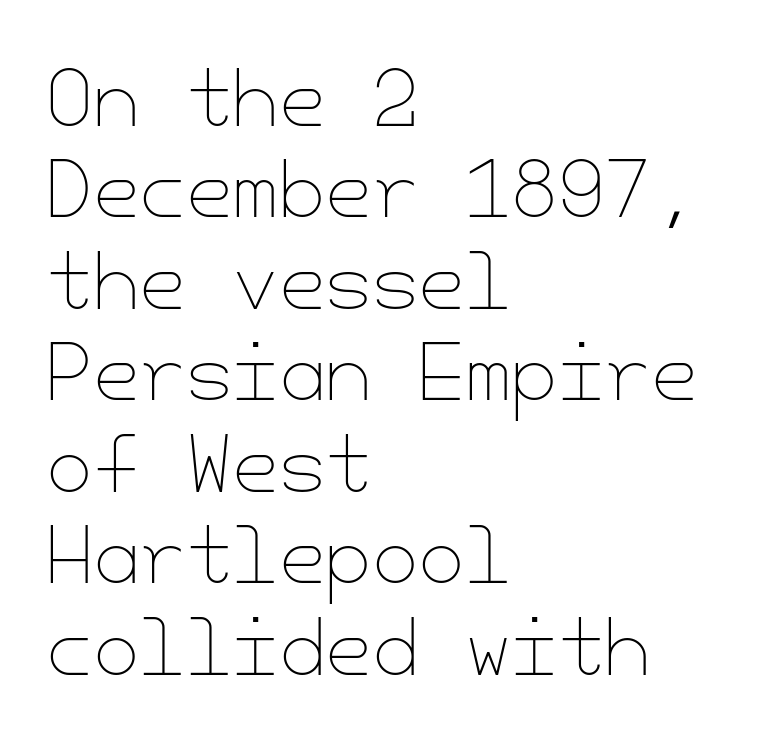
{"italic": "no", "bold": "no", "weight": "thin", "width": "normal", "stroke_contrast": "low", "x_height": "small", "underline": "no", "align": "left", "line_spacing_ratio": 1.22, "letter_spacing": "normal", "letter_spacing_em": 0.0, "glyph_px": 75}
